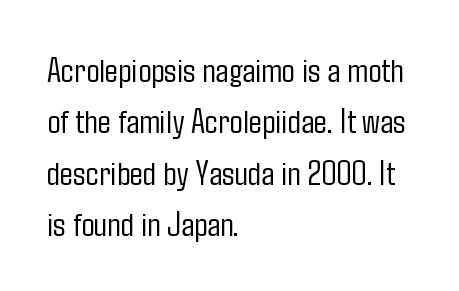
In terms of letterform style, serifs are entirely absent. A typesetter would mark this as roman, not italic. The rendering uses natural spacing where letterforms have individual widths. The area under the type is left untouched. Stems here are at most as thick as an everyday book face. Left-aligned paragraph, ragged on the right.
